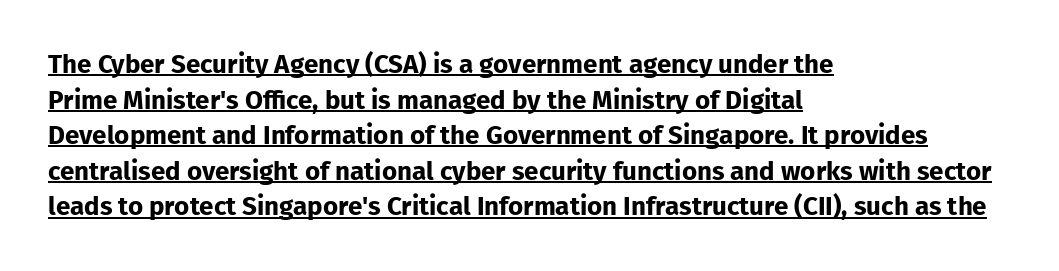
{"italic": "no", "bold": "yes", "underline": "yes", "align": "left", "line_spacing": "normal", "line_spacing_ratio": 1.37, "letter_spacing": "normal", "letter_spacing_em": 0.0, "glyph_px": 26}
